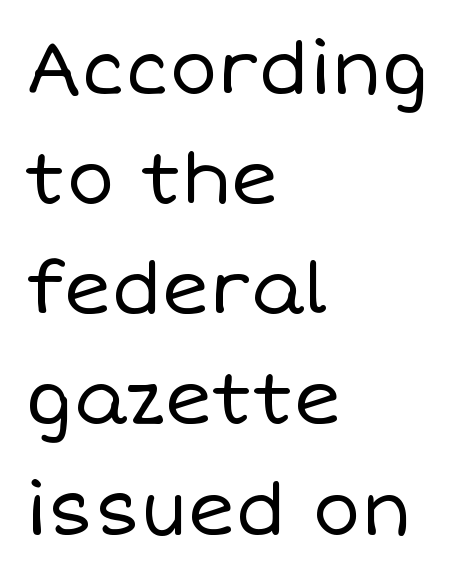
{"italic": "no", "bold": "no", "weight": "regular", "width": "normal", "stroke_contrast": "low", "x_height": "large", "monospaced": "no", "underline": "no", "align": "left", "line_spacing": "normal", "line_spacing_ratio": 1.53, "letter_spacing": "normal", "letter_spacing_em": 0.0, "glyph_px": 72}
